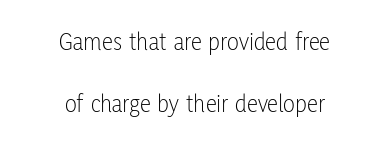
The image shows 25 px text type, upright; set centered, loose line spacing (2.48x), normal letter spacing, not underlined.
